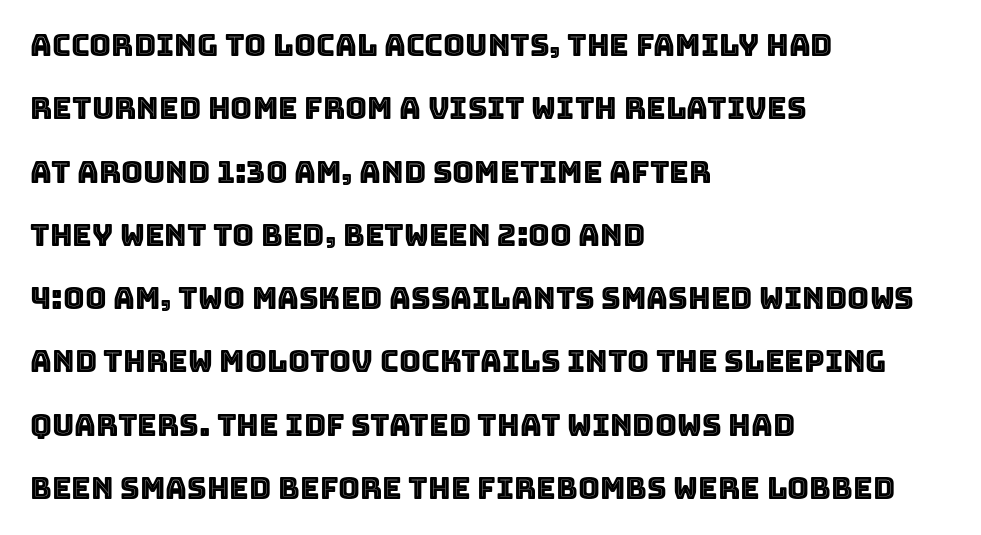
A typesetter would call this zero additional tracking. Character widths vary here, with narrow letters taking less room than wide ones. Ordinary non-slanted type is in use. The gap between lines stays unmarked. You could fit nearly another row in the gap between these rows. This rendering uses left alignment, leaving the right contour irregular.
